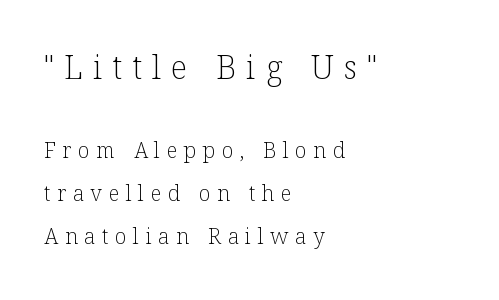
A typesetter would call this proportional, since set widths differ per character. Visually the block forms a straight wall on the left and a jagged coastline on the right. This layout puts the oversized block above and the modest block below. Designer's note — italics off, roman on. The glyphs in this specimen are seriffed.
